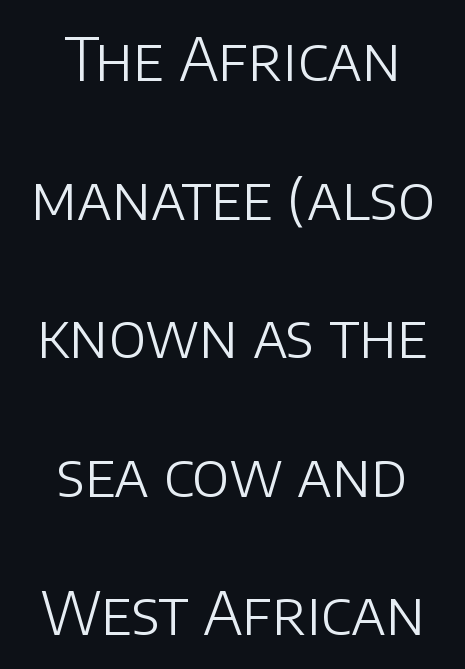
{"serif": "no", "italic": "no", "bold": "no", "weight": "light", "width": "normal", "stroke_contrast": "low", "x_height": "large", "monospaced": "no", "underline": "no", "align": "center", "line_spacing": "loose", "line_spacing_ratio": 2.31, "letter_spacing": "normal", "letter_spacing_em": 0.0, "glyph_px": 60}
